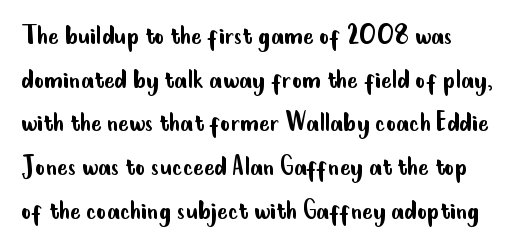
Q: Is the text bold? A: No.
Q: Is the text italic (slanted)? A: No, it is upright.
Q: Is the typeface a serif or a sans-serif typeface? A: Sans-serif.
Q: Is the text underlined? A: No.
Q: Is the spacing between letters normal or unusually wide? A: Normal.
Q: Is the spacing between lines tight, normal or loose? A: Normal.
Q: Width (condensed, normal, or wide)? A: Condensed.
Q: Stroke contrast? A: Low.
Q: x-height? A: Small.
Q: Monospaced? A: No.
